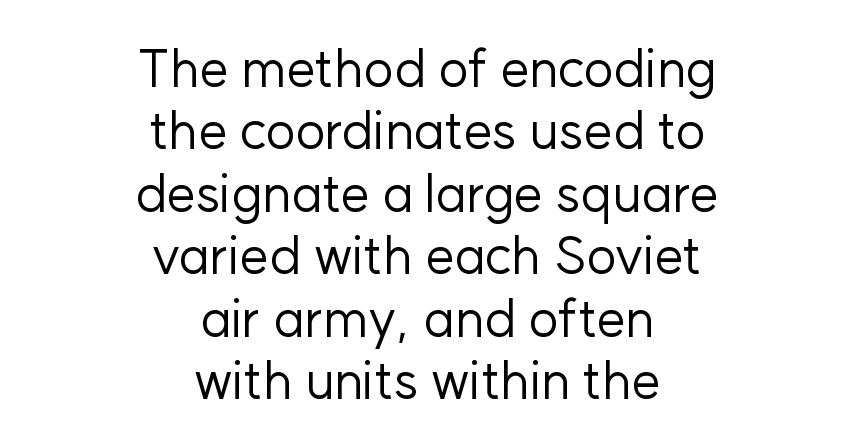
Compared with typical body copy, the letter spacing here is the same. Anything drawn beneath the words? Only blank space. A light-to-regular cut is what we see here. Is this a fixed-width face? No — the glyphs have proportional, varying widths.
